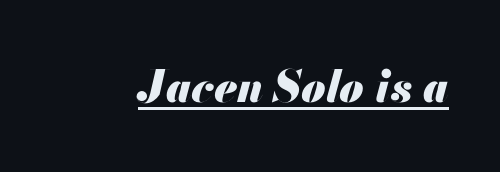
The image shows 44 px heavy type, italic (leaning right); set normal letter spacing, underlined; medium stroke contrast and a small x-height.
